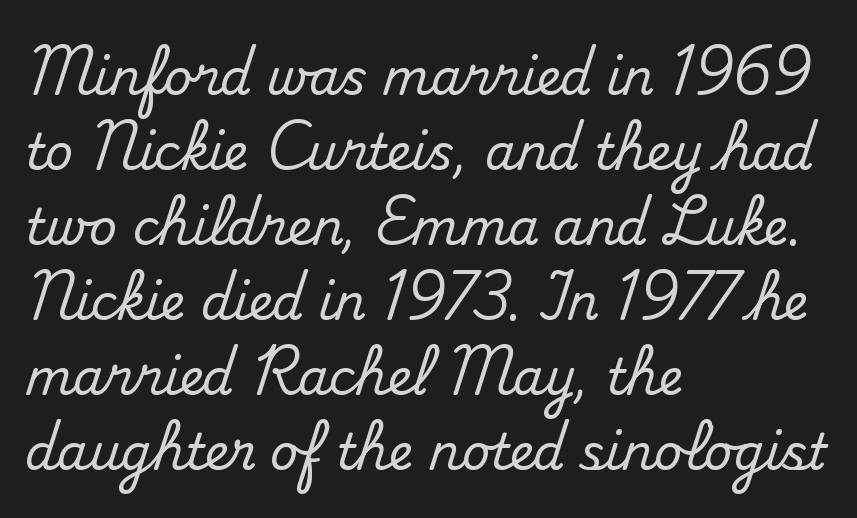
The image shows 49 px serif type; set left-aligned, normal line spacing (1.53x), normal letter spacing, not underlined; medium stroke contrast and a small x-height.
